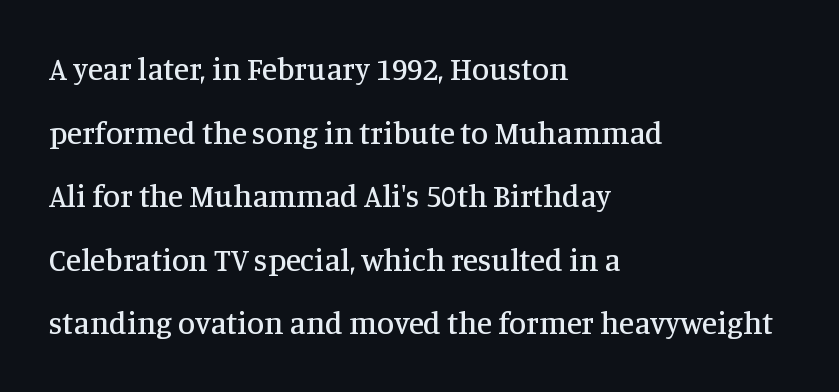
The image shows 31 px serif type, upright; set left-aligned, loose line spacing (2.05x), normal letter spacing, not underlined; medium stroke contrast and a large x-height.
